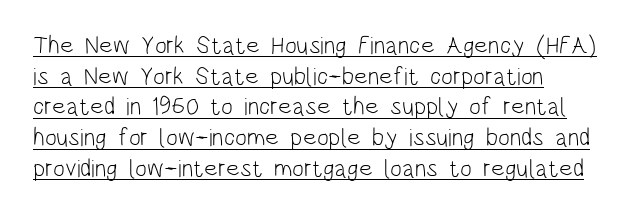
{"italic": "no", "bold": "no", "underline": "yes", "align": "left", "line_spacing_ratio": 1.23, "letter_spacing": "normal", "letter_spacing_em": 0.0, "glyph_px": 25}
